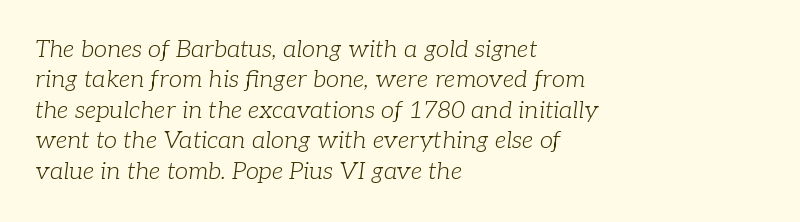
Does the lettering tilt? It does — this is italic. Quick note: underline off. In CSS terms this would be text-align: left. The letters sit at their default tracking, neither squeezed nor spread. The typesetting does not lean heavy: it is not bold.
